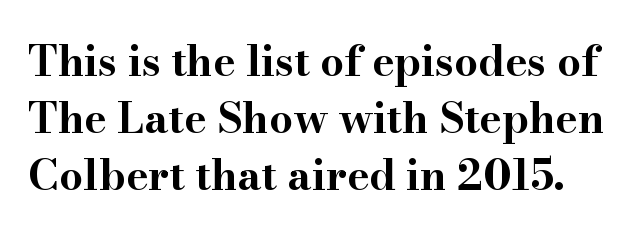
The designer went with a serif here, giving each stem small feet. Proportional: the letters do not fall into vertical columns. Ascenders rise straight up at ninety degrees. This block has exactly the height ordinary leading produces. A dark, heavy texture on the line: the type is bold. The space directly below the letters is spotless.
